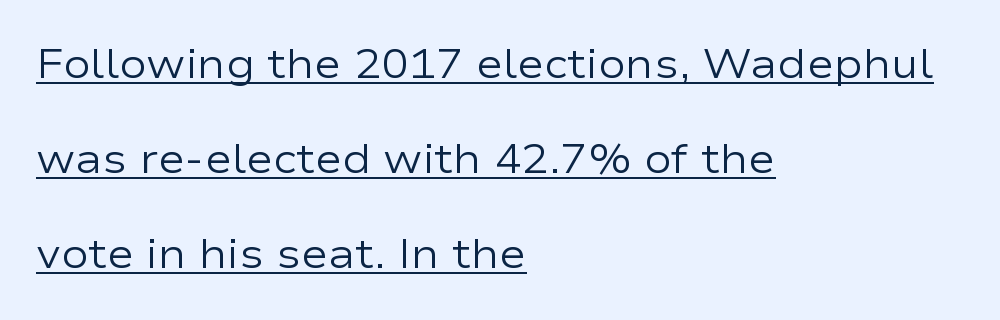
{"serif": "no", "italic": "no", "bold": "no", "weight": "regular", "width": "wide", "stroke_contrast": "low", "x_height": "medium", "monospaced": "no", "underline": "yes", "align": "left", "line_spacing": "loose", "line_spacing_ratio": 2.32, "letter_spacing": "normal", "letter_spacing_em": 0.0, "glyph_px": 41}
